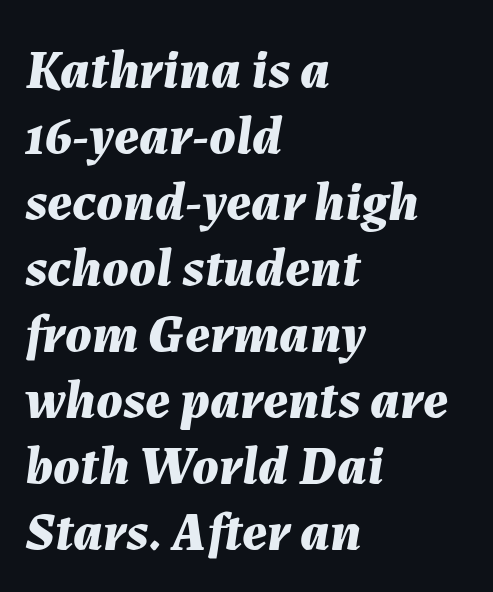
Q: Is the text bold? A: Yes.
Q: Is the text italic (slanted)? A: Yes, it leans right by about 7 degrees.
Q: Is the text underlined? A: No.
Q: How is the paragraph aligned? A: Left-aligned.
Q: Is the spacing between letters normal or unusually wide? A: Normal.
Q: Width (condensed, normal, or wide)? A: Normal.
Q: Stroke contrast? A: Medium.
Q: x-height? A: Medium.
Q: Monospaced? A: No.
